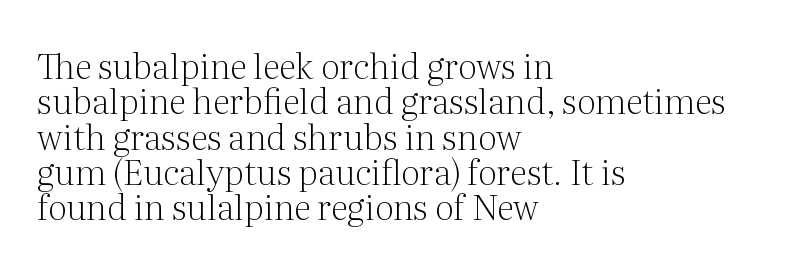
Does the copy run flush right? No — it runs flush left. A light-to-regular cut is what we see here. These lines were composed using upright roman letters. The rendering uses a small line-height, squeezing the rows. This rendering features lettering with no underline. Are there feet on the stems? There are — it's a serif.
